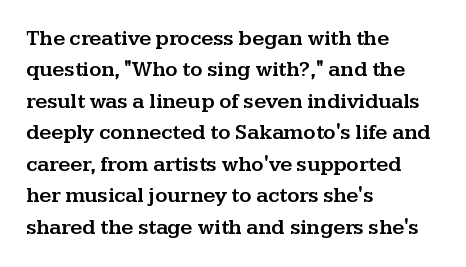
{"italic": "no", "underline": "no", "align": "left", "line_spacing": "normal", "line_spacing_ratio": 1.5, "letter_spacing": "normal", "letter_spacing_em": 0.0, "glyph_px": 21}
